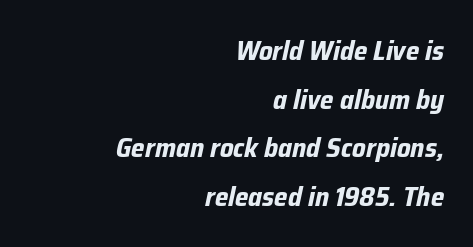
Q: Is the text bold? A: Yes.
Q: Is the text italic (slanted)? A: Yes, it leans right by about 12 degrees.
Q: Is the text underlined? A: No.
Q: How is the paragraph aligned? A: Right-aligned.
Q: Is the spacing between letters normal or unusually wide? A: Normal.
